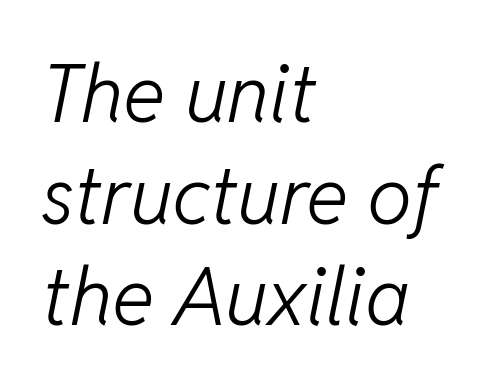
There is no visible air inserted between adjacent glyphs. If you drew a ruler down the left edge, every line would touch it. There's an unmistakable incline to the writing here. Does the leading feel generous? No, just average.
